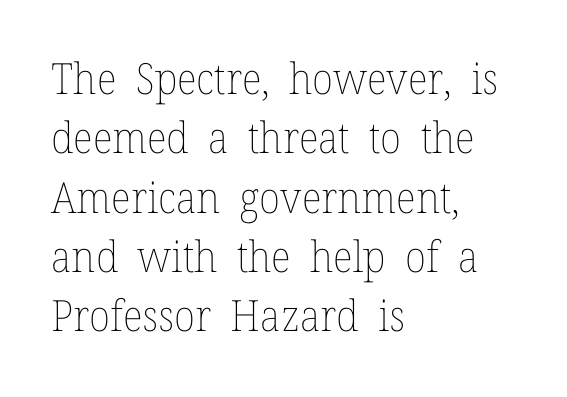
Q: Is the text bold? A: No.
Q: Is the text italic (slanted)? A: No, it is upright.
Q: Is the text underlined? A: No.
Q: How is the paragraph aligned? A: Left-aligned.
Q: Is the spacing between letters normal or unusually wide? A: Normal.
Q: Is the spacing between lines tight, normal or loose? A: Normal.
Q: Width (condensed, normal, or wide)? A: Normal.
Q: Stroke contrast? A: Low.
Q: x-height? A: Medium.
Q: Monospaced? A: No.
